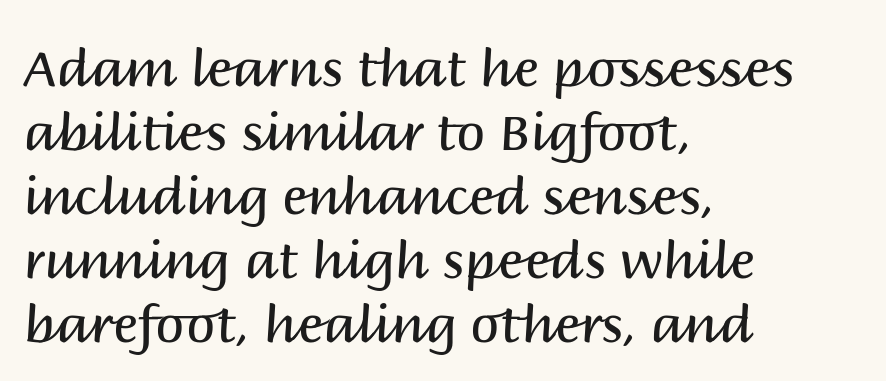
Q: Is the text bold? A: No.
Q: Is the text italic (slanted)? A: Yes.
Q: Is the typeface a serif or a sans-serif typeface? A: Sans-serif.
Q: Is the text underlined? A: No.
Q: How is the paragraph aligned? A: Left-aligned.
Q: Is the spacing between letters normal or unusually wide? A: Normal.
Q: Width (condensed, normal, or wide)? A: Normal.
Q: Stroke contrast? A: Medium.
Q: x-height? A: Large.
Q: Monospaced? A: No.
